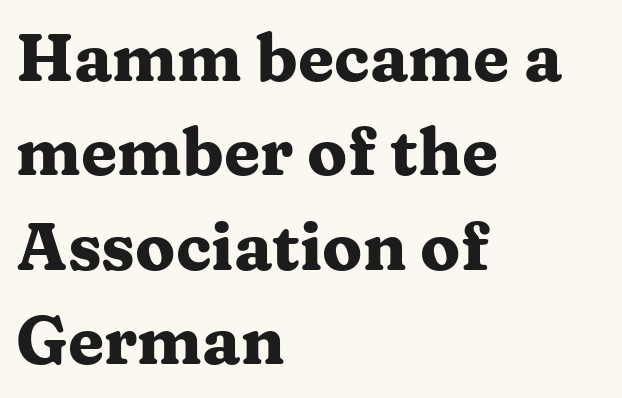
The image shows 66 px heavy, wide serif type, upright; set left-aligned, normal line spacing (1.43x), normal letter spacing, not underlined; medium stroke contrast and a medium x-height.
